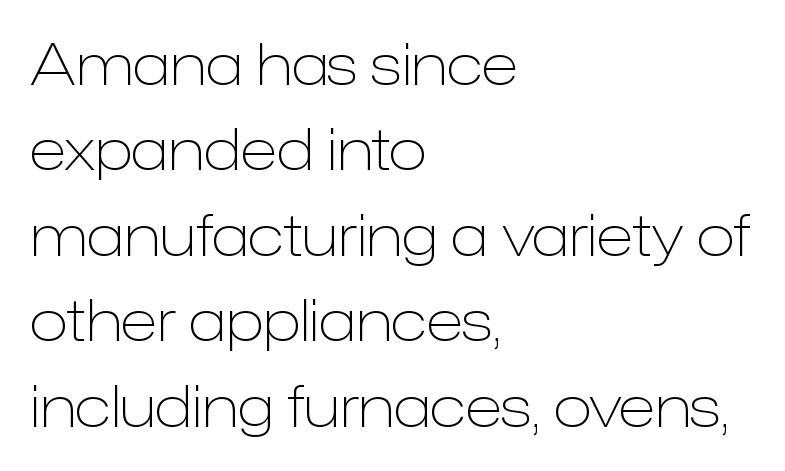
The image shows 57 px light sans-serif type, upright; set left-aligned, normal line spacing (1.5x), normal letter spacing, not underlined; low stroke contrast and a medium x-height.
